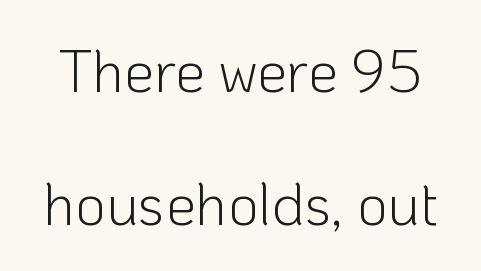
The image shows 60 px light sans-serif type, upright; set loose line spacing (2.22x), normal letter spacing, not underlined; low stroke contrast and a medium x-height.
